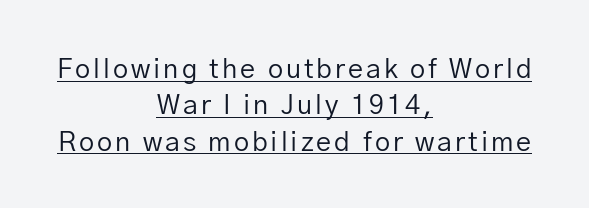
{"italic": "no", "bold": "no", "underline": "yes", "align": "center", "line_spacing": "normal", "line_spacing_ratio": 1.35, "glyph_px": 27}
